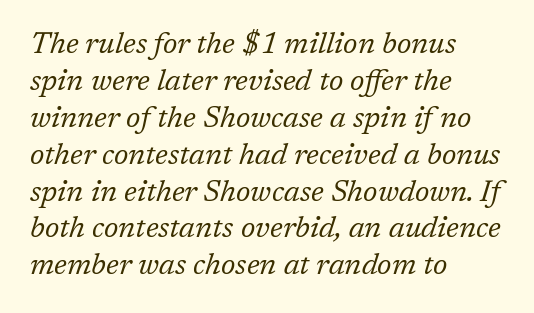
The image shows 30 px regular-weight serif type, italic (leaning right); set left-aligned, line spacing 1.23x, normal letter spacing, not underlined; low stroke contrast and a medium x-height.
